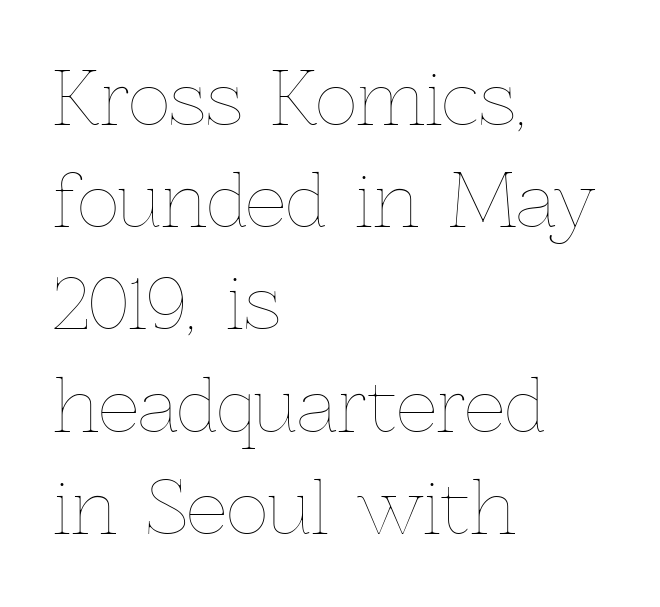
Whoever set this chose a conventional vertical rhythm. Each letter keeps its own natural width here, so spacing adapts to shape. Does extra space separate the letters? No, they use regular spacing. Stems and bowls with no extra thickness — not bold. A student would call this left alignment; a typographer would say flush left, rag right.
